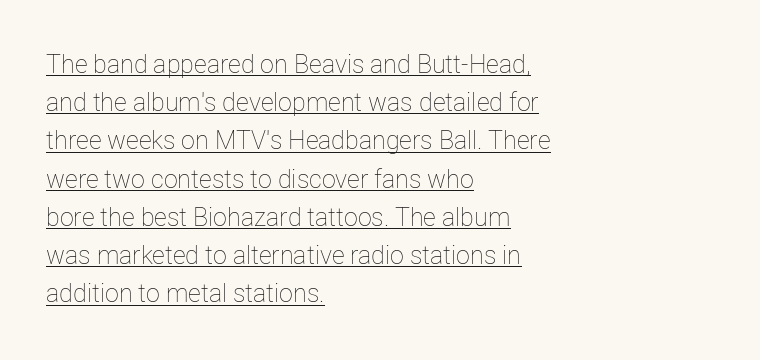
A typesetter would mark this as roman, not italic. Words appear dense and cohesive because spacing is normal. The block of text has a typical density, with ordinary space between rows. Somebody hit Ctrl+U on this one — the words are underlined. Stem width sits at or under what a default text font uses.
